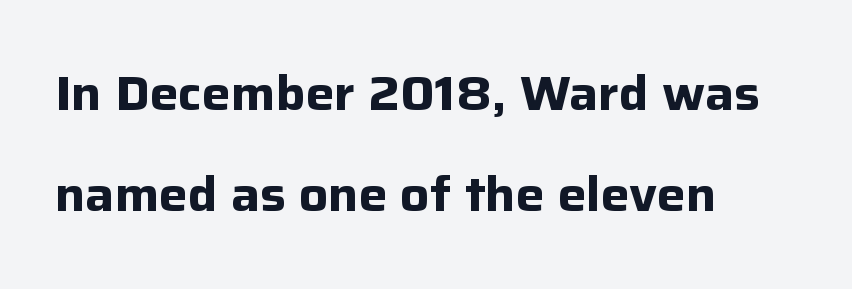
{"serif": "no", "italic": "no", "bold": "yes", "weight": "bold", "width": "normal", "stroke_contrast": "low", "x_height": "medium", "monospaced": "no", "underline": "no", "align": "left", "line_spacing": "loose", "line_spacing_ratio": 2.11, "letter_spacing": "normal", "letter_spacing_em": 0.0, "glyph_px": 48}
